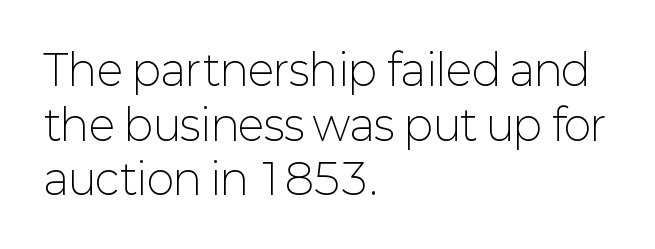
The image shows 42 px light sans-serif type, upright; set left-aligned, normal line spacing (1.3x), normal letter spacing, not underlined; low stroke contrast and a medium x-height.
